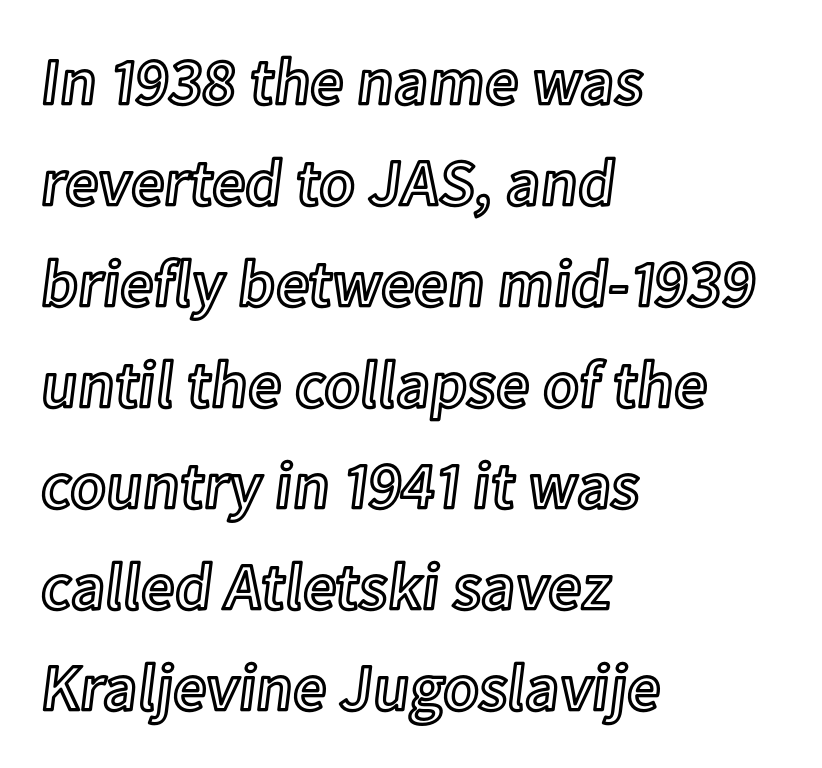
The image shows 66 px text type; set left-aligned, normal line spacing (1.53x), normal letter spacing, not underlined; a medium x-height.
